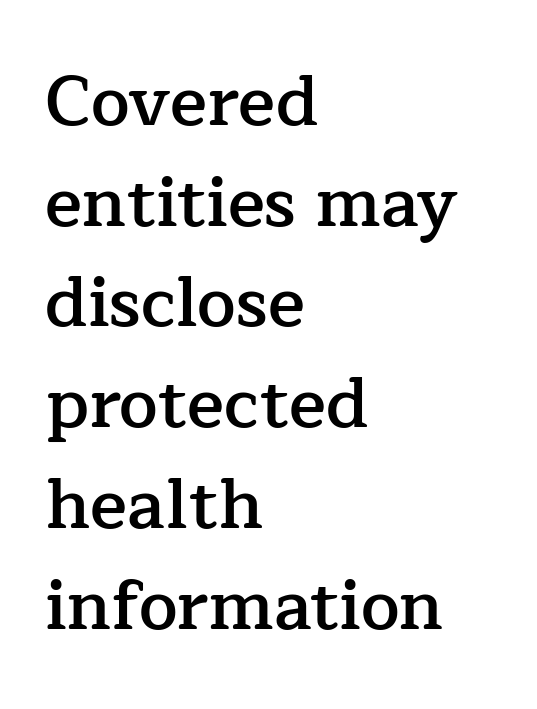
The passage is arranged the way most books set body copy — flush left. Leading: standard. The characters display serif detailing at their extremities. Summary of weight: moderately heavy, a semibold. There is no visible air inserted between adjacent glyphs. Underline: absent.
